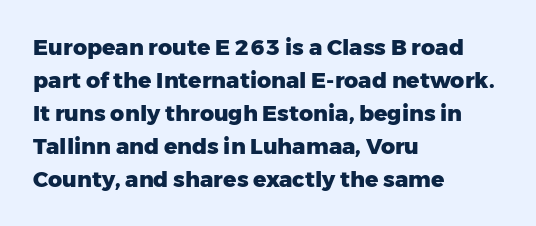
Q: Is the text bold? A: Yes.
Q: Is the text italic (slanted)? A: No, it is upright.
Q: Is the text underlined? A: No.
Q: How is the paragraph aligned? A: Left-aligned.
Q: Is the spacing between letters normal or unusually wide? A: Normal.
Q: Is the spacing between lines tight, normal or loose? A: Normal.
